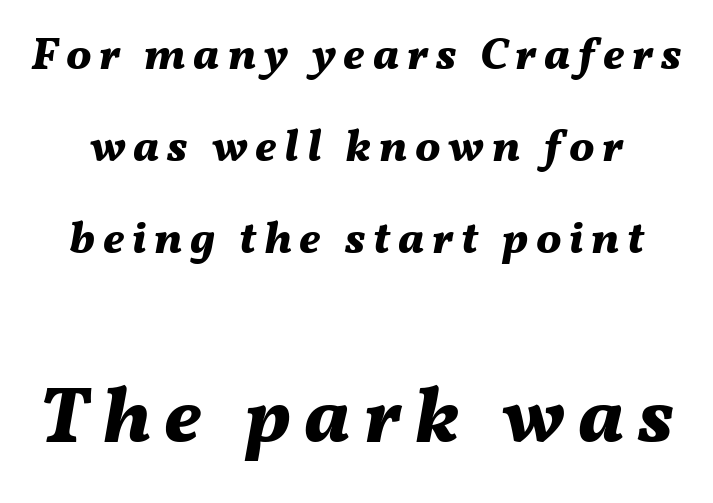
{"italic": "yes", "lean": "right", "slant_degrees": 11, "bold": "yes", "weight": "bold", "width": "normal", "stroke_contrast": "medium", "x_height": "medium", "monospaced": "no", "underline": "no", "line_spacing": "loose", "line_spacing_ratio": 2.05, "larger_block": "second", "size_ratio": 1.76, "glyph_px": 79}
